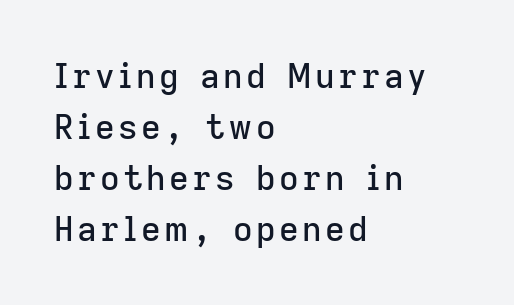
This is sans-serif lettering, the kind often seen on screens and signage. Line beginnings align vertically; line endings do not. In terms of posture, this sample is upright. Think of a printed novel: that variable character pitch is what you see here. Glance below the letters and you will spot only blank space.
